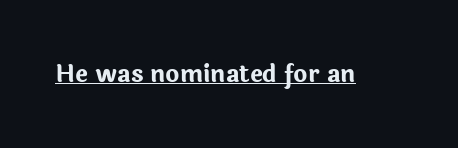
Students, observe the line beneath the letters — that is underlining. Upright lettering throughout. Summary of weight: heavy, a full bold. Here the glyphs are tracked normally, forming tight word shapes.
